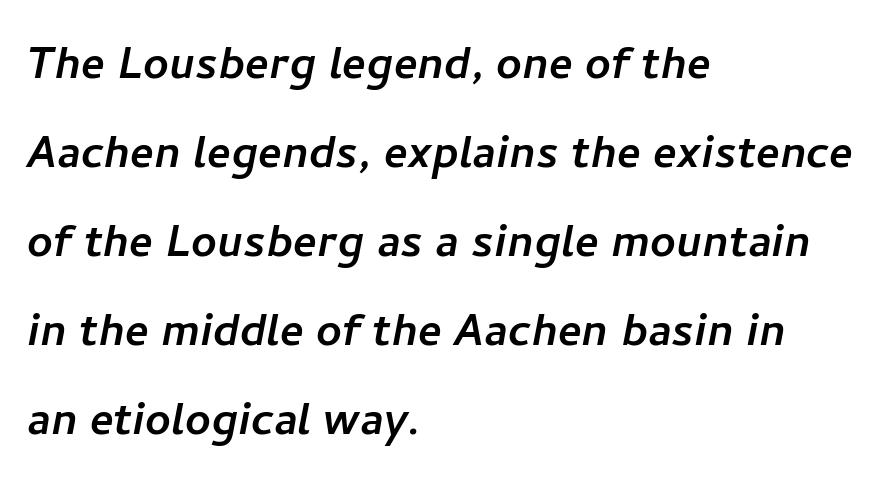
{"serif": "no", "width": "normal", "stroke_contrast": "low", "x_height": "medium", "monospaced": "no", "underline": "no", "align": "left", "line_spacing": "normal", "line_spacing_ratio": 1.59, "letter_spacing": "normal", "letter_spacing_em": 0.0, "glyph_px": 56}
